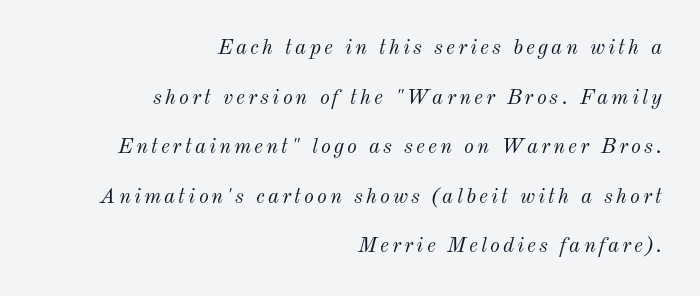
The whole block is typeset with a tilt. Is the type heavy? It reads as light-to-regular instead. The zone under the glyphs is completely vacant. Where is the straight margin? On the right.
